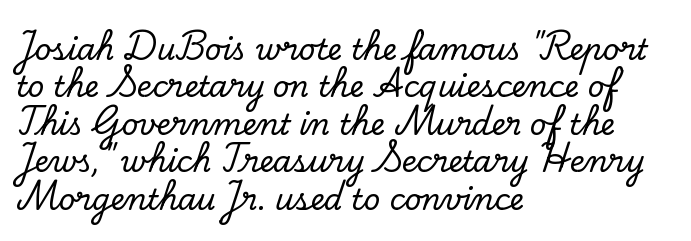
Beneath every word, the page is bare. If you measured baseline to baseline, you'd find a middling distance. Spacing verdict: proportional, widths tailored to each character. In terms of letterform style, serifs are clearly present. In CSS terms this would be text-align: left.
